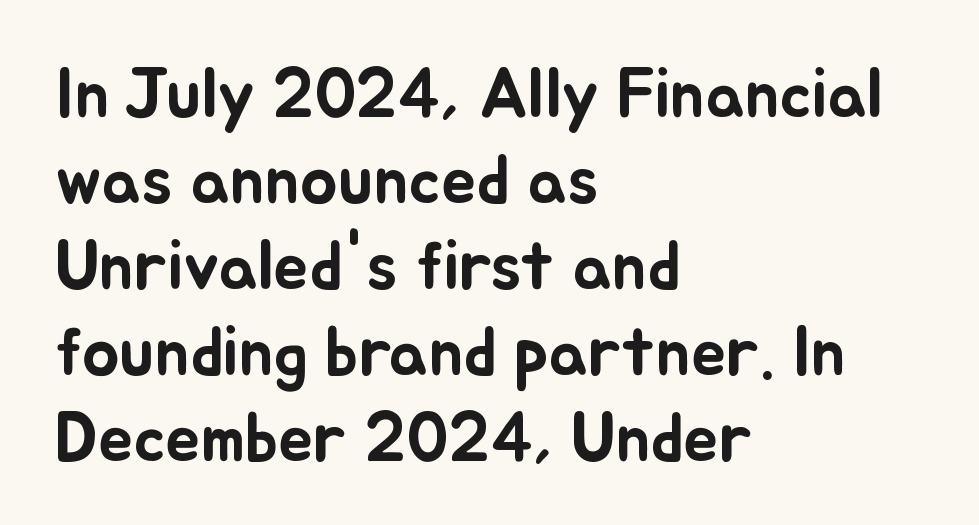
Words float on clear page, feet unadorned. The line texture is even and compact thanks to regular tracking. No italicization has been applied; the sample stays upright. A classic flush-left, rag-right setting is used for this passage.
